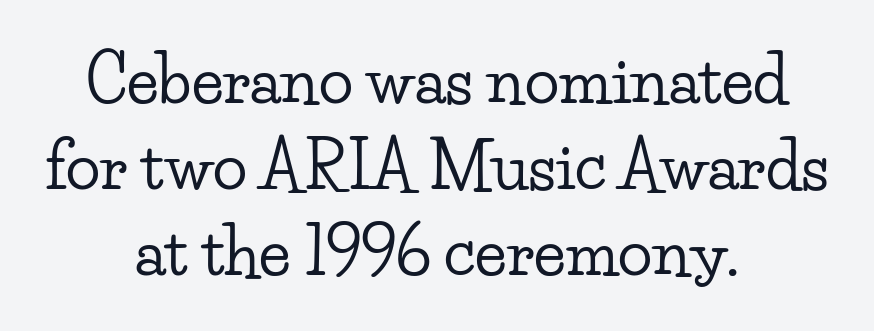
{"serif": "yes", "italic": "no", "width": "wide", "stroke_contrast": "low", "x_height": "small", "monospaced": "no", "underline": "no", "align": "center", "line_spacing": "normal", "line_spacing_ratio": 1.34, "letter_spacing": "normal", "letter_spacing_em": 0.0, "glyph_px": 64}
